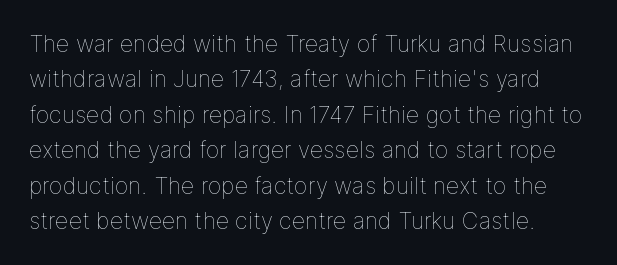
The image shows 23 px text type, upright; set normal line spacing (1.54x), normal letter spacing, not underlined.
